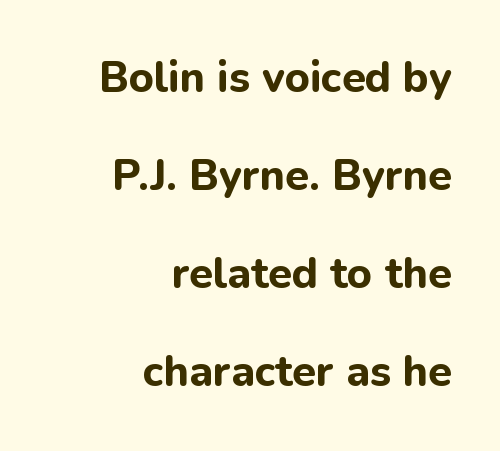
The passage shown is emphatically bold. If you drew a ruler down the right edge, every line would touch it. This sample uses an upright cut, with every glyph sitting square on the baseline. A bare baseline throughout the passage. Here the designer chose a conventional face with non-uniform glyph widths.
